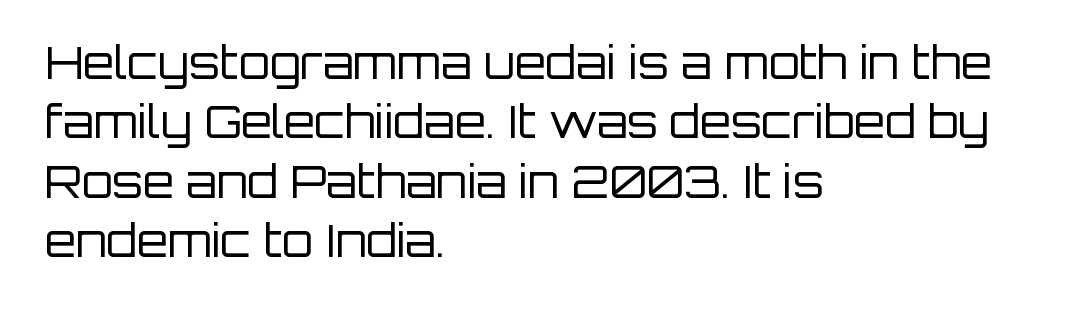
The image shows 45 px regular-weight sans-serif type, upright; set left-aligned, normal line spacing (1.32x), normal letter spacing, not underlined; low stroke contrast and a large x-height.
